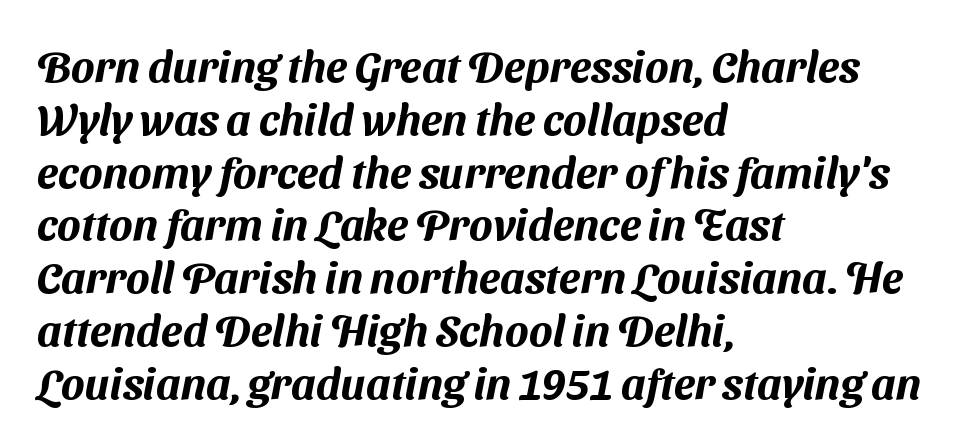
Q: Is the typeface a serif or a sans-serif typeface? A: Sans-serif.
Q: Is the text underlined? A: No.
Q: How is the paragraph aligned? A: Left-aligned.
Q: Is the spacing between letters normal or unusually wide? A: Normal.
Q: Width (condensed, normal, or wide)? A: Normal.
Q: Stroke contrast? A: Medium.
Q: x-height? A: Medium.
Q: Monospaced? A: No.
